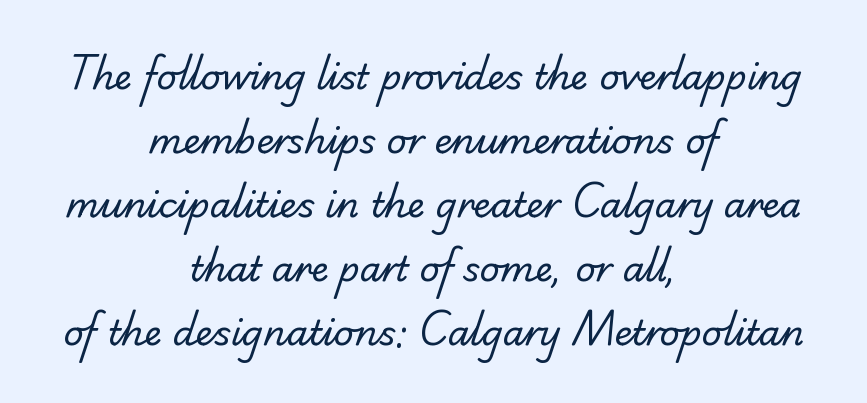
The image shows 35 px regular-weight serif type; set centered, line spacing 1.83x, normal letter spacing, not underlined; low stroke contrast and a small x-height.
